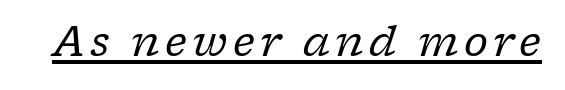
{"serif": "yes", "italic": "yes", "lean": "right", "slant_degrees": 17, "bold": "no", "weight": "regular", "width": "normal", "stroke_contrast": "low", "x_height": "medium", "monospaced": "no", "underline": "yes", "glyph_px": 41}
